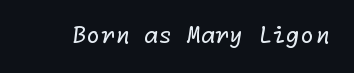
Between one letter and the next there's only the usual sliver of space. Weight: in the light-to-regular range. This rendering features lettering with no underline.
